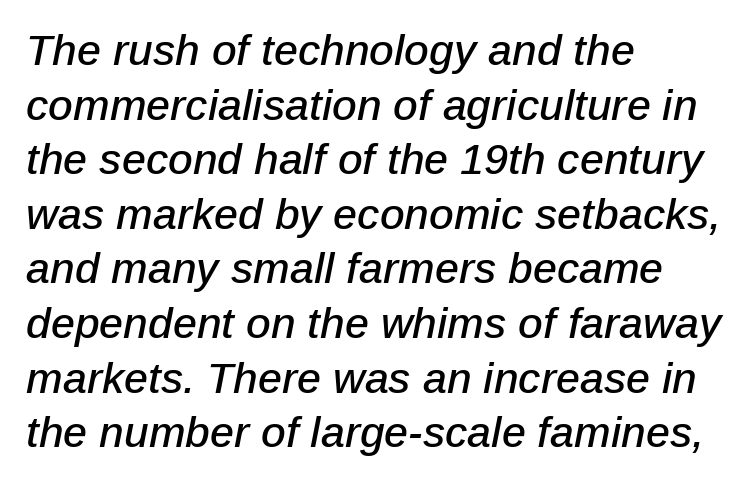
Letter spacing: default. The words here are not underlined. You can tell it's italic because the verticals aren't actually vertical. The compositor pushed each line to the left boundary. The letters advance in unequal steps, a hallmark of proportional type.
